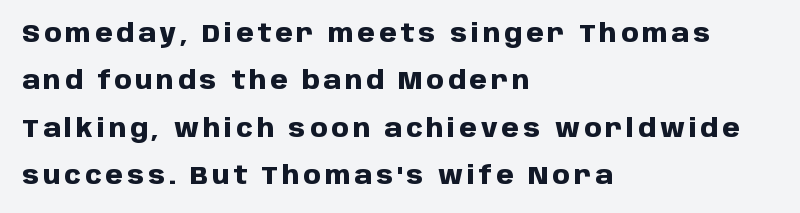
The image shows 25 px bold type, upright; set left-aligned, loose line spacing (1.9x), not underlined.
